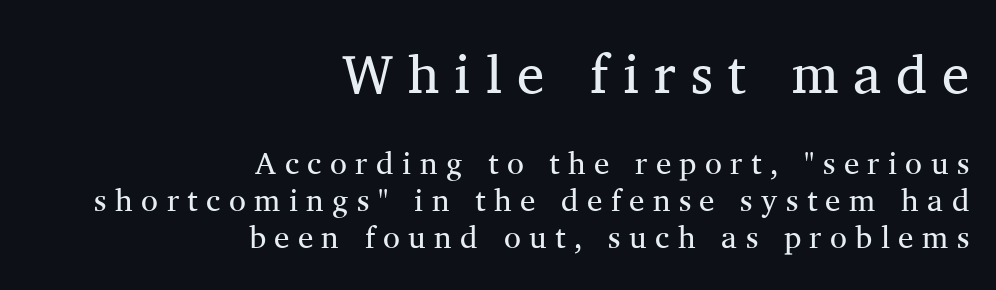
{"serif": "yes", "italic": "no", "bold": "no", "weight": "regular", "width": "normal", "stroke_contrast": "medium", "x_height": "medium", "monospaced": "no", "underline": "no", "align": "right", "line_spacing_ratio": 1.19, "letter_spacing": "wide", "letter_spacing_em": 0.27, "larger_block": "first", "size_ratio": 1.77, "glyph_px": 55}
